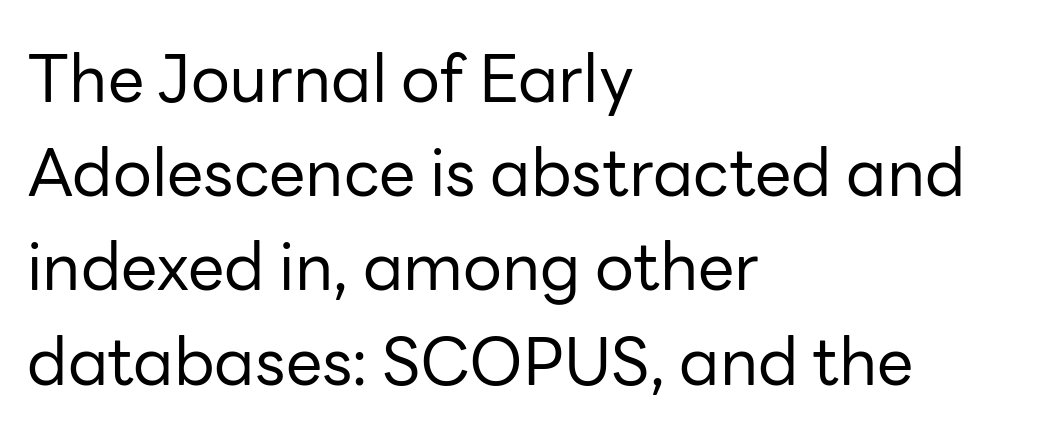
Type without underlining. Layout note: lines flush left. Notice how descenders clear the ascenders below comfortably — that's standard leading. These glyphs show unthickened strokes, regular width or finer.
